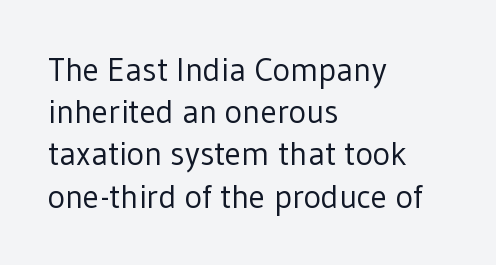
Q: Is the text bold? A: No.
Q: Is the text italic (slanted)? A: No, it is upright.
Q: Is the typeface a serif or a sans-serif typeface? A: Sans-serif.
Q: Is the text underlined? A: No.
Q: How is the paragraph aligned? A: Left-aligned.
Q: Is the spacing between letters normal or unusually wide? A: Normal.
Q: Is the spacing between lines tight, normal or loose? A: Normal.
Q: Width (condensed, normal, or wide)? A: Normal.
Q: Stroke contrast? A: Low.
Q: x-height? A: Medium.
Q: Monospaced? A: No.
